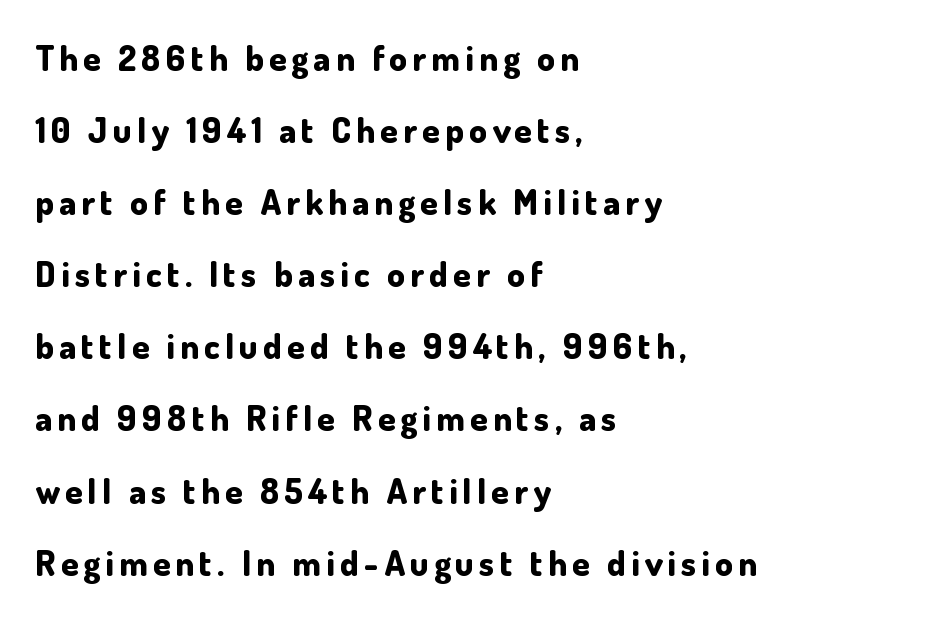
Check where the strokes stop: nothing finishes them off — pure sans. Spacing verdict: proportional, widths tailored to each character. This is roman type, the default non-slanted kind. You could fit nearly another row in the gap between these rows. Its strokes are broad and dark, the hallmark of bold type. Each line starts at the same left margin while the right side varies.
